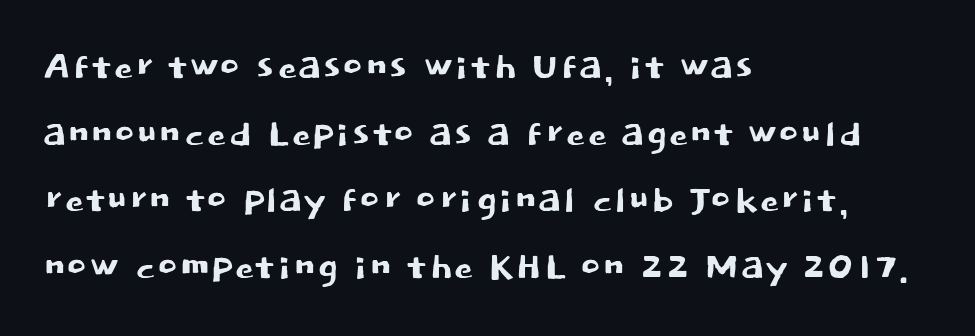
{"serif": "no", "italic": "no", "width": "normal", "stroke_contrast": "low", "x_height": "large", "monospaced": "no", "underline": "no", "align": "left", "line_spacing": "normal", "line_spacing_ratio": 1.36, "letter_spacing": "normal", "letter_spacing_em": 0.0, "glyph_px": 49}
